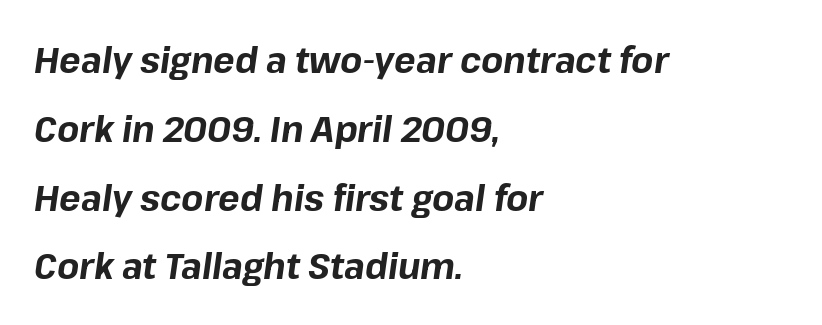
Q: Is the text bold? A: Yes.
Q: Is the text italic (slanted)? A: Yes, it leans right by about 8 degrees.
Q: Is the text underlined? A: No.
Q: How is the paragraph aligned? A: Left-aligned.
Q: Is the spacing between letters normal or unusually wide? A: Normal.
Q: Is the spacing between lines tight, normal or loose? A: Loose.
Q: Width (condensed, normal, or wide)? A: Normal.
Q: Stroke contrast? A: Low.
Q: x-height? A: Medium.
Q: Monospaced? A: No.
